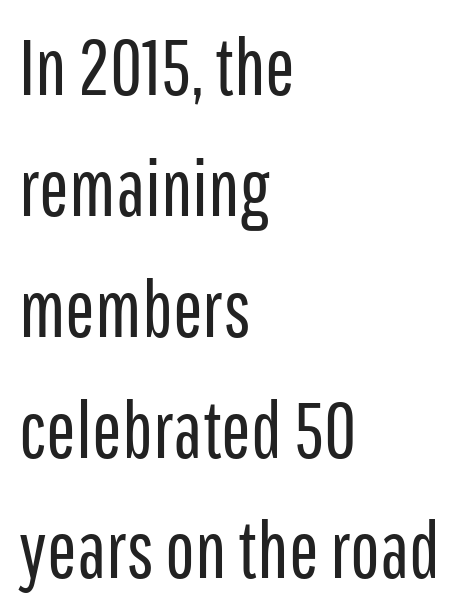
Q: Is the text bold? A: No.
Q: Is the text italic (slanted)? A: No, it is upright.
Q: Is the typeface a serif or a sans-serif typeface? A: Sans-serif.
Q: Is the text underlined? A: No.
Q: How is the paragraph aligned? A: Left-aligned.
Q: Is the spacing between letters normal or unusually wide? A: Normal.
Q: Is the spacing between lines tight, normal or loose? A: Normal.
Q: Width (condensed, normal, or wide)? A: Condensed.
Q: Stroke contrast? A: Low.
Q: x-height? A: Medium.
Q: Monospaced? A: No.
